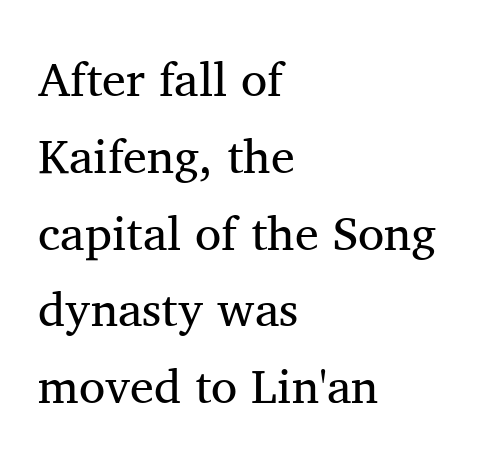
Q: Is the text bold? A: No.
Q: Is the text italic (slanted)? A: No, it is upright.
Q: Is the typeface a serif or a sans-serif typeface? A: Serif.
Q: Is the text underlined? A: No.
Q: How is the paragraph aligned? A: Left-aligned.
Q: Is the spacing between letters normal or unusually wide? A: Normal.
Q: Is the spacing between lines tight, normal or loose? A: Normal.
Q: Width (condensed, normal, or wide)? A: Normal.
Q: Stroke contrast? A: Medium.
Q: x-height? A: Medium.
Q: Monospaced? A: No.
